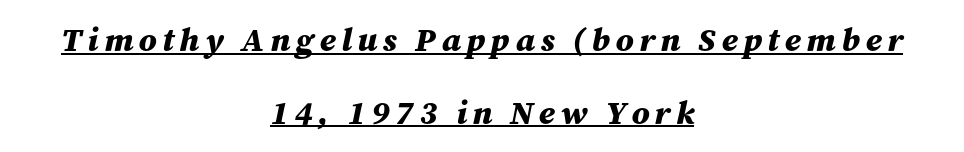
The image shows 33 px bold type, italic (leaning right); set centered, loose line spacing (2.2x), underlined; medium stroke contrast and a medium x-height.
